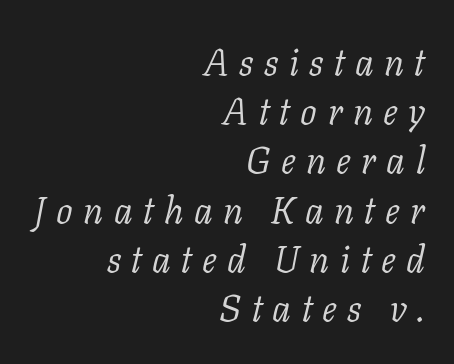
{"serif": "yes", "italic": "yes", "lean": "right", "slant_degrees": 11, "bold": "no", "weight": "light", "width": "normal", "stroke_contrast": "low", "x_height": "medium", "monospaced": "no", "underline": "no", "align": "right", "line_spacing": "normal", "line_spacing_ratio": 1.33, "letter_spacing": "wide", "letter_spacing_em": 0.28, "glyph_px": 37}
